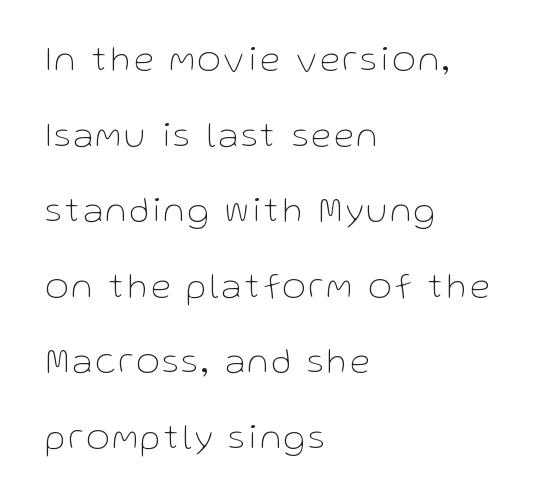
{"serif": "no", "italic": "no", "bold": "no", "weight": "thin", "width": "normal", "stroke_contrast": "low", "x_height": "medium", "monospaced": "no", "underline": "no", "align": "left", "line_spacing": "loose", "line_spacing_ratio": 2.1, "glyph_px": 36}
